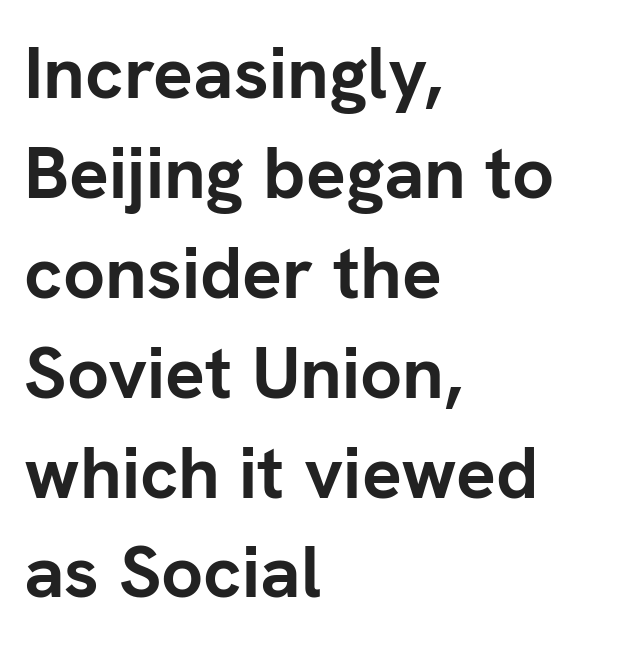
The horizontal fit of the characters is conventional and even. Words float on clear page, feet unadorned. Alignment: flush left. Notice how thick the strokes are: this is what a full bold looks like.
